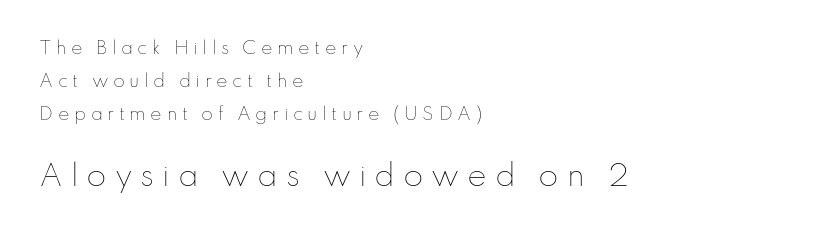
Q: Is the text bold? A: No.
Q: Is the text italic (slanted)? A: No, it is upright.
Q: Is the text underlined? A: No.
Q: How is the paragraph aligned? A: Left-aligned.
Q: Is the spacing between letters normal or unusually wide? A: Unusually wide.
Q: Is the spacing between lines tight, normal or loose? A: Loose.
Q: Which block of text is set in a larger size, the first (top) or the second (bottom)? A: The second (bottom) one.
Q: Width (condensed, normal, or wide)? A: Normal.
Q: Stroke contrast? A: Low.
Q: x-height? A: Small.
Q: Monospaced? A: No.
